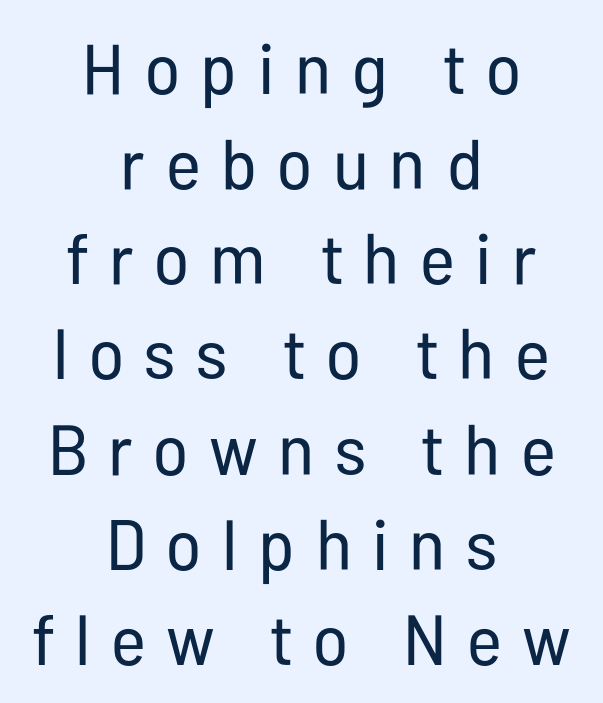
The typesetter chose a symmetrical, centered arrangement here. Varying glyph widths throughout — classic text-font behaviour. This is roman type, the default non-slanted kind. Typographically, this falls in the sans-serif category. Leading: standard. Check under the words: just untouched page.
